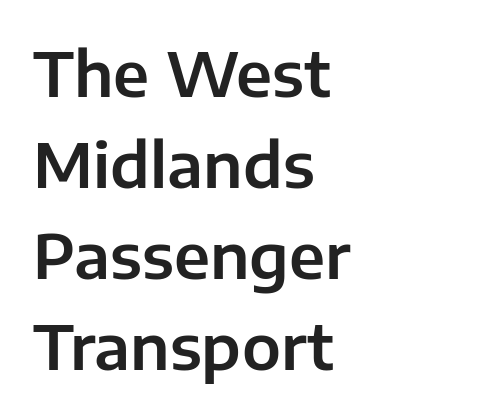
In terms of letterspacing, this is plain default setting. Which margin do the lines hug? The left one — the right edge is uneven. The leading is moderate, giving the passage an even texture. Do the characters align in a grid? No, the font is proportional.
